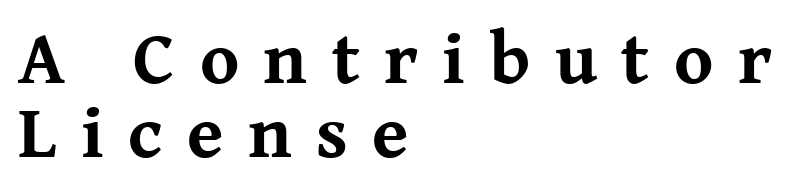
The image shows 74 px bold serif type, upright; set left-aligned, tight line spacing (1.0x), unusually wide letter spacing (+0.33 em), not underlined; medium stroke contrast and a medium x-height.
